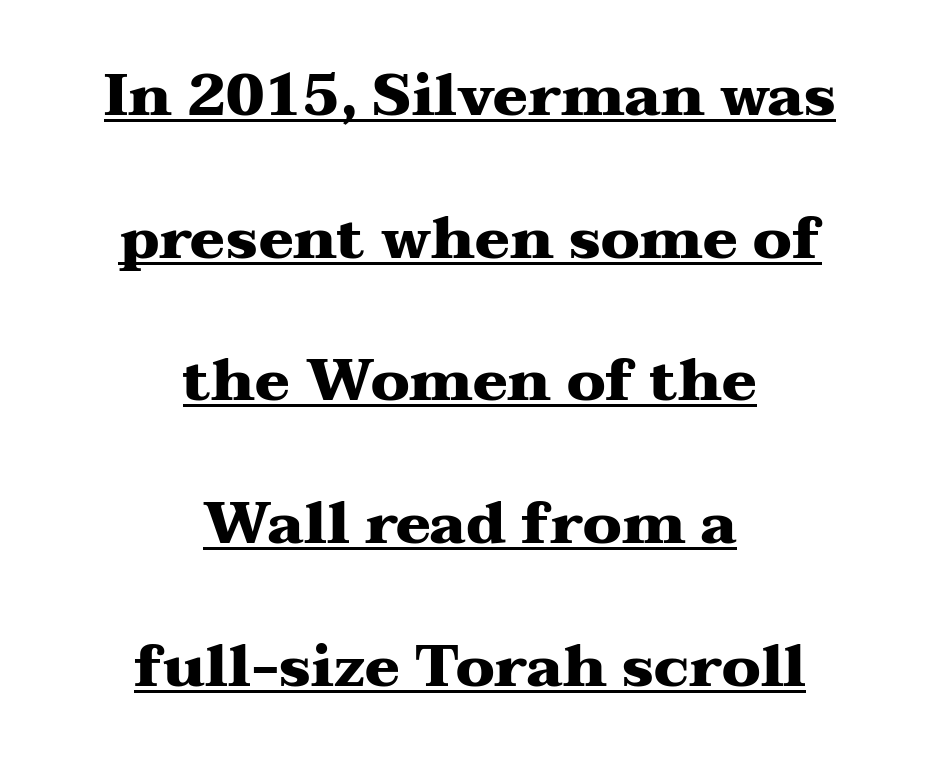
Q: Is the text bold? A: Yes.
Q: Is the text italic (slanted)? A: No, it is upright.
Q: Is the typeface a serif or a sans-serif typeface? A: Serif.
Q: Is the text underlined? A: Yes.
Q: How is the paragraph aligned? A: Centered.
Q: Is the spacing between letters normal or unusually wide? A: Normal.
Q: Is the spacing between lines tight, normal or loose? A: Loose.
Q: Width (condensed, normal, or wide)? A: Wide.
Q: Stroke contrast? A: Medium.
Q: x-height? A: Medium.
Q: Monospaced? A: No.
